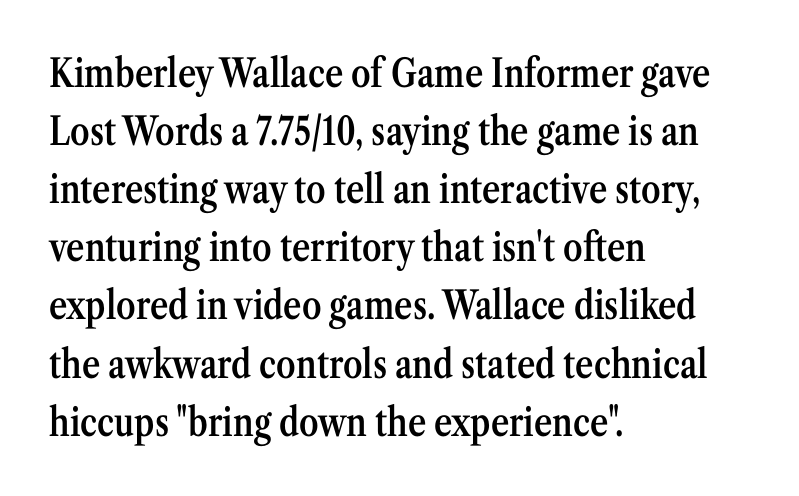
Q: Is the text bold? A: Semi-bold.
Q: Is the text italic (slanted)? A: No, it is upright.
Q: Is the typeface a serif or a sans-serif typeface? A: Serif.
Q: Is the text underlined? A: No.
Q: How is the paragraph aligned? A: Left-aligned.
Q: Is the spacing between letters normal or unusually wide? A: Normal.
Q: Is the spacing between lines tight, normal or loose? A: Normal.
Q: Width (condensed, normal, or wide)? A: Condensed.
Q: Stroke contrast? A: Medium.
Q: x-height? A: Medium.
Q: Monospaced? A: No.
